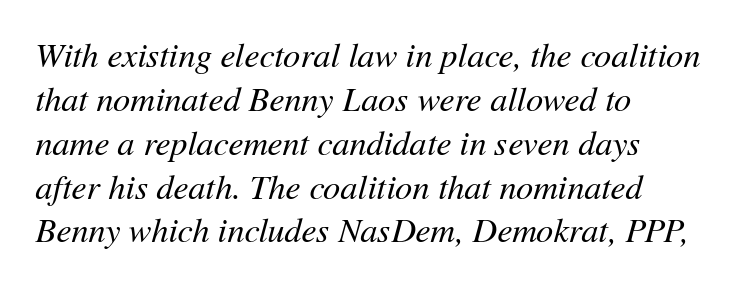
{"italic": "yes", "lean": "right", "slant_degrees": 11, "bold": "no", "weight": "regular", "width": "normal", "stroke_contrast": "medium", "x_height": "medium", "monospaced": "no", "underline": "no", "align": "left", "line_spacing": "normal", "line_spacing_ratio": 1.29, "letter_spacing": "normal", "letter_spacing_em": 0.0, "glyph_px": 34}
